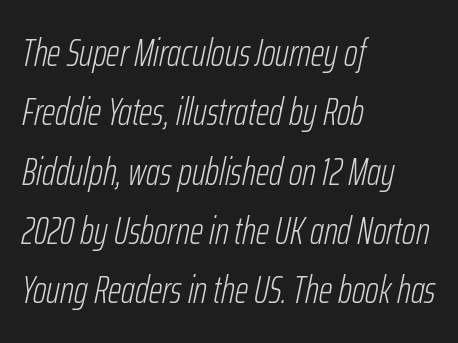
The image shows 38 px light, condensed type, italic (leaning right); set left-aligned, normal line spacing (1.56x), normal letter spacing, not underlined; low stroke contrast and a medium x-height.
